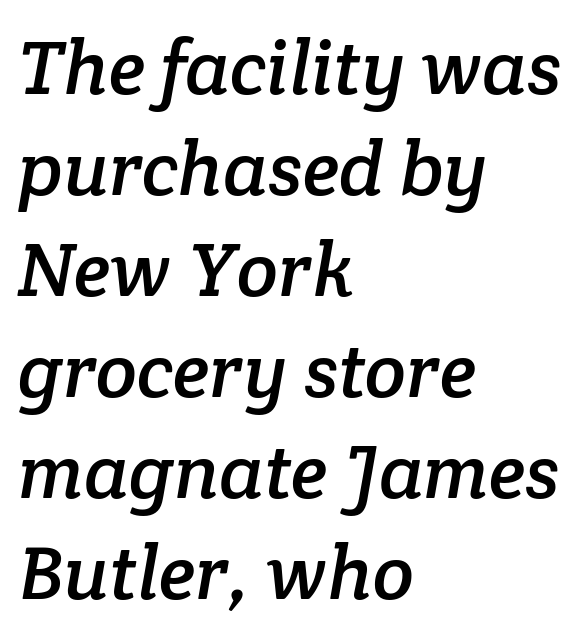
{"serif": "yes", "width": "normal", "stroke_contrast": "low", "x_height": "medium", "monospaced": "no", "underline": "no", "align": "left", "line_spacing": "normal", "line_spacing_ratio": 1.33, "letter_spacing": "normal", "letter_spacing_em": 0.0, "glyph_px": 76}
